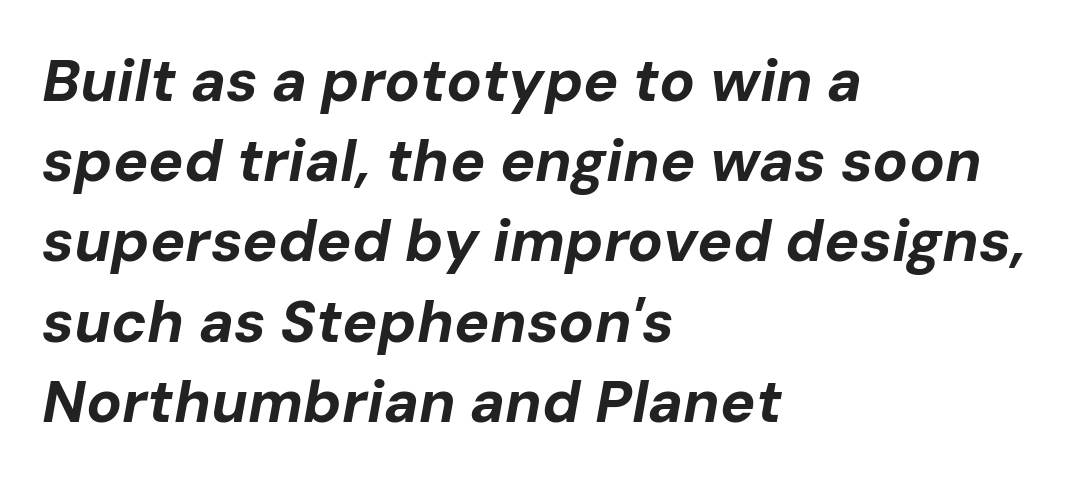
Q: Is the text bold? A: Yes.
Q: Is the text italic (slanted)? A: Yes, it leans right by about 10 degrees.
Q: Is the text underlined? A: No.
Q: How is the paragraph aligned? A: Left-aligned.
Q: Is the spacing between letters normal or unusually wide? A: Normal.
Q: Is the spacing between lines tight, normal or loose? A: Normal.
Q: Width (condensed, normal, or wide)? A: Normal.
Q: Stroke contrast? A: Low.
Q: x-height? A: Medium.
Q: Monospaced? A: No.
